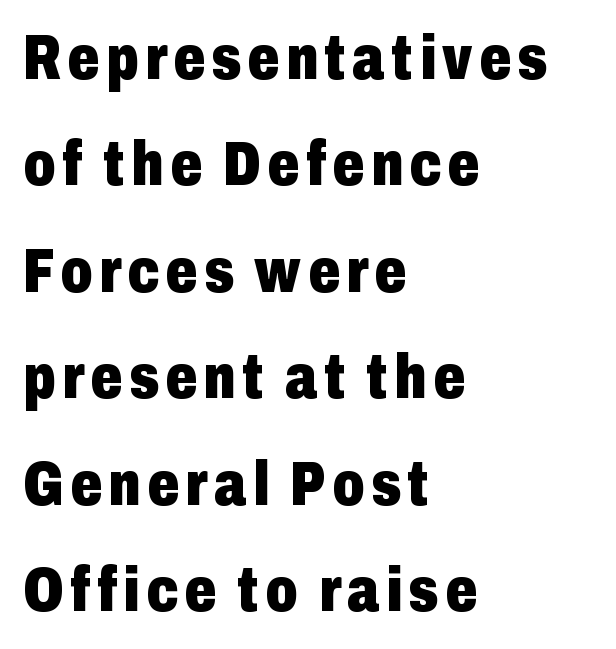
The image shows 63 px heavy, condensed sans-serif type, upright; set left-aligned, normal line spacing (1.69x), not underlined; low stroke contrast and a medium x-height.
